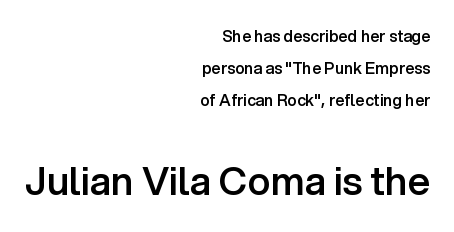
{"serif": "no", "italic": "no", "bold": "semi", "weight": "semibold", "width": "normal", "stroke_contrast": "low", "x_height": "medium", "monospaced": "no", "underline": "no", "align": "right", "line_spacing": "loose", "line_spacing_ratio": 2.01, "letter_spacing": "normal", "letter_spacing_em": 0.0, "larger_block": "second", "size_ratio": 2.44, "glyph_px": 39}
